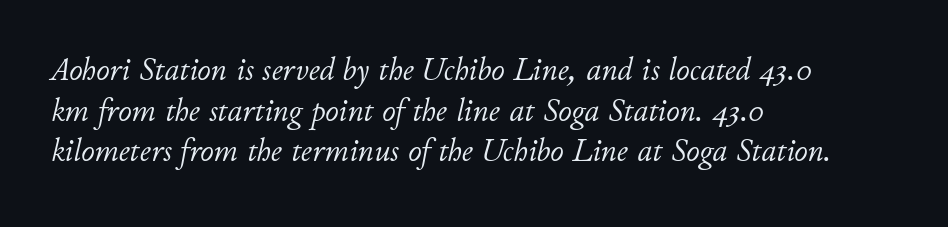
Q: Is the text bold? A: No.
Q: Is the text italic (slanted)? A: Yes, it leans right by about 11 degrees.
Q: Is the text underlined? A: No.
Q: How is the paragraph aligned? A: Left-aligned.
Q: Is the spacing between letters normal or unusually wide? A: Normal.
Q: Width (condensed, normal, or wide)? A: Normal.
Q: Stroke contrast? A: Low.
Q: x-height? A: Small.
Q: Monospaced? A: No.
